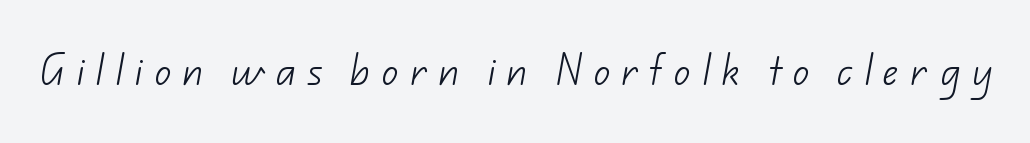
Q: Is the text bold? A: No.
Q: Is the typeface a serif or a sans-serif typeface? A: Sans-serif.
Q: Is the text underlined? A: No.
Q: Is the spacing between letters normal or unusually wide? A: Unusually wide.
Q: Width (condensed, normal, or wide)? A: Normal.
Q: Stroke contrast? A: Low.
Q: x-height? A: Small.
Q: Monospaced? A: No.
